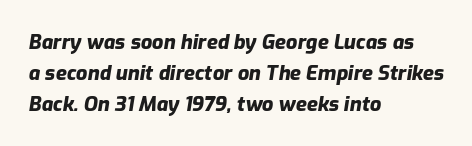
Q: Is the text bold? A: Yes.
Q: Is the text italic (slanted)? A: Yes, it leans right by about 9 degrees.
Q: Is the text underlined? A: No.
Q: How is the paragraph aligned? A: Left-aligned.
Q: Is the spacing between letters normal or unusually wide? A: Normal.
Q: Is the spacing between lines tight, normal or loose? A: Normal.
